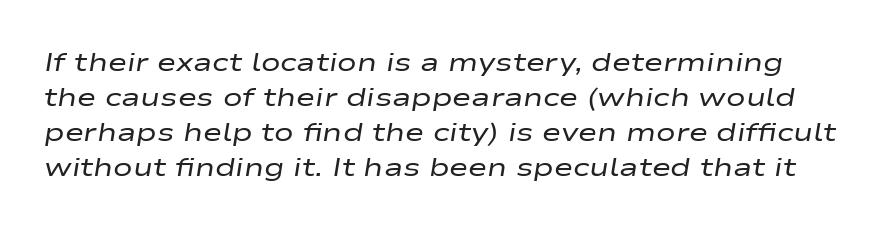
The image shows 26 px text type, italic (leaning right); set normal line spacing (1.35x), normal letter spacing, not underlined.
